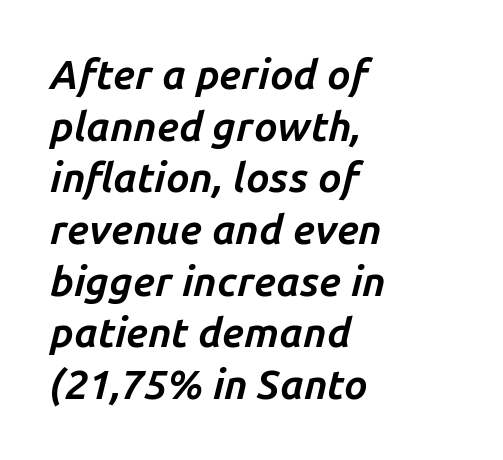
{"italic": "yes", "lean": "right", "slant_degrees": 14, "bold": "yes", "weight": "bold", "width": "normal", "stroke_contrast": "low", "x_height": "medium", "monospaced": "no", "underline": "no", "align": "left", "line_spacing": "normal", "line_spacing_ratio": 1.26, "letter_spacing": "normal", "letter_spacing_em": 0.0, "glyph_px": 41}
